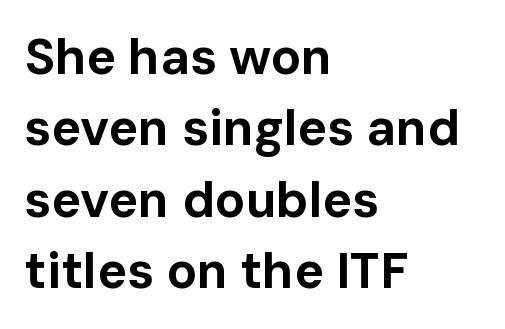
Are there feet on the stems? There aren't — it's a sans. Looks like regular typesetting: each glyph gets only the width it needs. When letters stand straight like this, we call the style roman or upright. Notice how the passage keeps a crisp vertical edge on the left only.
